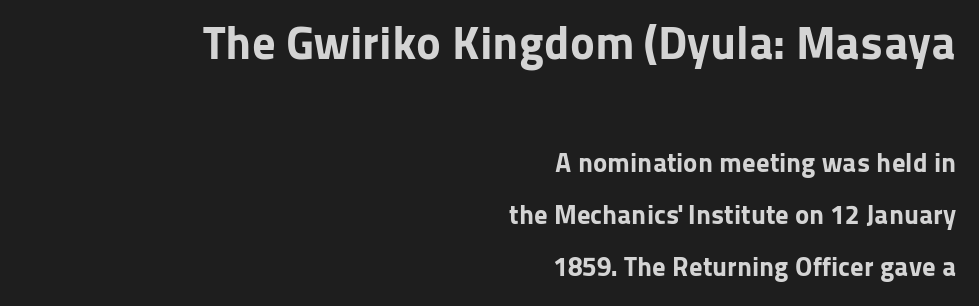
The image shows 47 px bold sans-serif type, upright; set right-aligned, loose line spacing (1.92x), normal letter spacing, not underlined; the first (top) block is 1.74x larger; low stroke contrast and a medium x-height.
